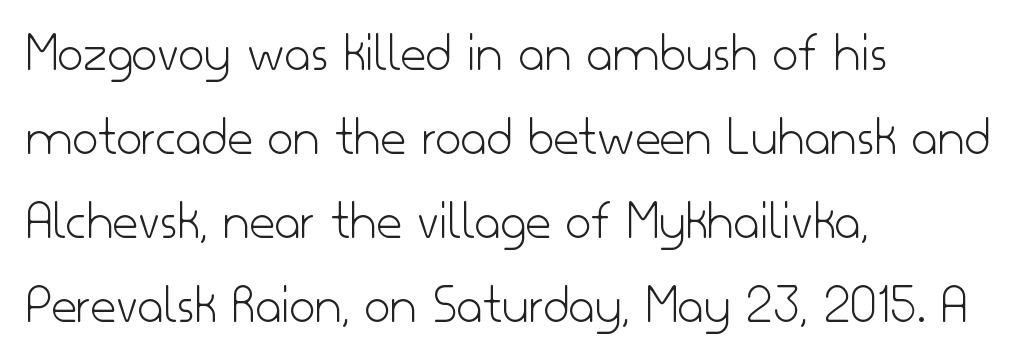
{"serif": "no", "italic": "no", "bold": "no", "weight": "light", "width": "normal", "stroke_contrast": "low", "x_height": "small", "monospaced": "no", "underline": "no", "align": "left", "line_spacing": "normal", "line_spacing_ratio": 1.5, "letter_spacing": "normal", "letter_spacing_em": 0.0, "glyph_px": 56}
